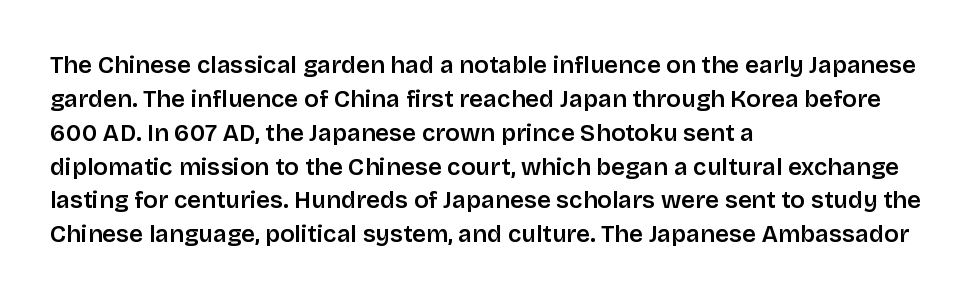
Does the weight exceed regular? Yes, but only to semibold. The glyphs are unaccompanied by any horizontal stroke below them. Line starts are locked; line ends wander. Leading: standard.
